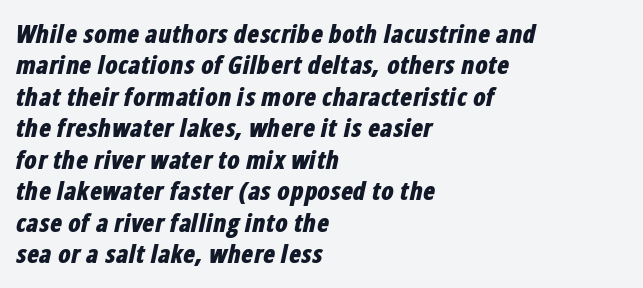
The image shows 25 px bold type, italic (leaning right); set left-aligned, normal line spacing (1.26x), normal letter spacing, not underlined.
